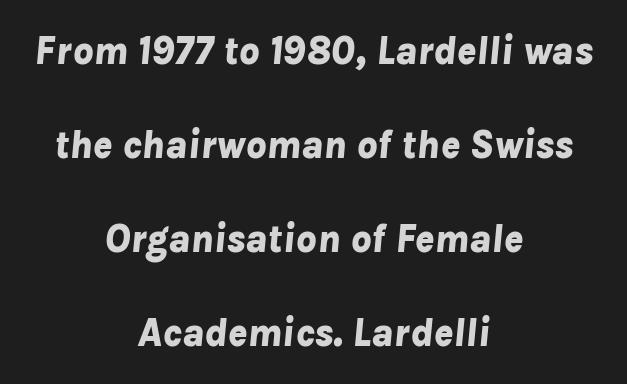
Letters rest on an invisible, unmarked baseline. A typesetter would mark this as italic. These lines are rendered in a variable-pitch font. If you folded the block vertically in half, each line would mirror itself in length. The rendering uses a bold face; every stroke is thick and dark.
